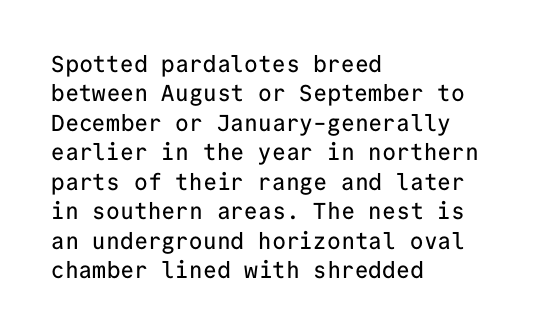
The image shows 23 px text type, upright; set left-aligned, normal line spacing (1.28x), normal letter spacing, not underlined.
